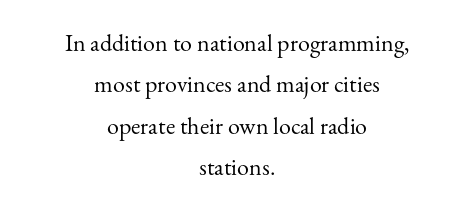
Q: Is the text bold? A: No.
Q: Is the text italic (slanted)? A: No, it is upright.
Q: Is the text underlined? A: No.
Q: How is the paragraph aligned? A: Centered.
Q: Is the spacing between letters normal or unusually wide? A: Normal.
